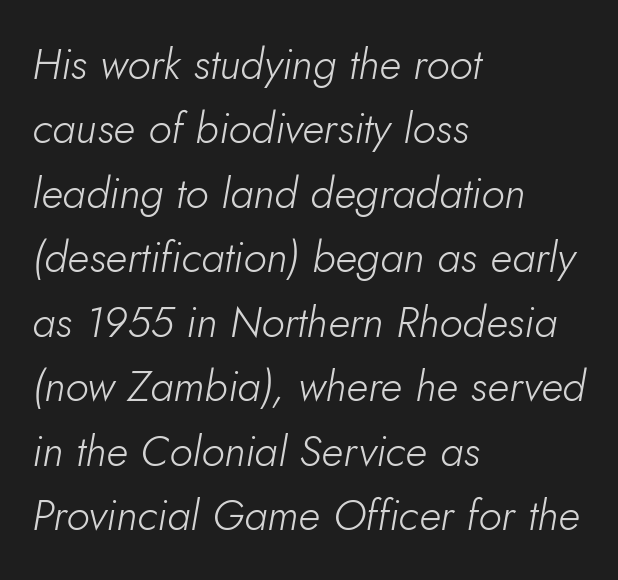
{"italic": "yes", "lean": "right", "slant_degrees": 10, "bold": "no", "weight": "light", "width": "normal", "stroke_contrast": "low", "x_height": "small", "monospaced": "no", "underline": "no", "align": "left", "line_spacing": "normal", "line_spacing_ratio": 1.5, "letter_spacing": "normal", "letter_spacing_em": 0.0, "glyph_px": 43}
